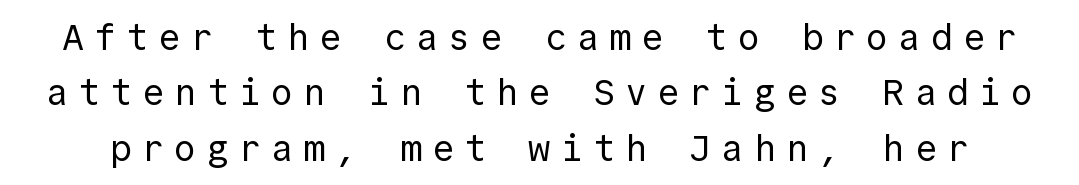
{"serif": "no", "italic": "no", "bold": "no", "weight": "regular", "width": "normal", "x_height": "medium", "monospaced": "yes", "underline": "no", "line_spacing": "normal", "line_spacing_ratio": 1.5, "letter_spacing": "wide", "letter_spacing_em": 0.27, "glyph_px": 37}
